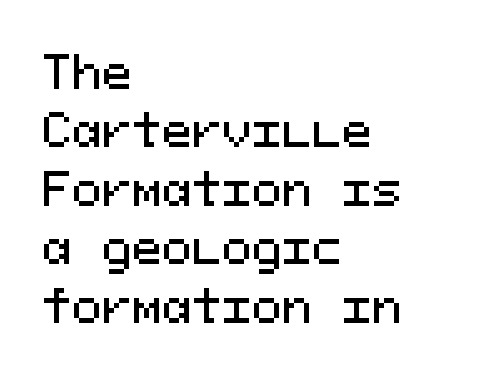
Q: Is the text italic (slanted)? A: No, it is upright.
Q: Is the typeface a serif or a sans-serif typeface? A: Sans-serif.
Q: Is the text underlined? A: No.
Q: How is the paragraph aligned? A: Left-aligned.
Q: Is the spacing between letters normal or unusually wide? A: Normal.
Q: Is the spacing between lines tight, normal or loose? A: Normal.
Q: Width (condensed, normal, or wide)? A: Normal.
Q: Stroke contrast? A: Medium.
Q: x-height? A: Medium.
Q: Monospaced? A: Yes.
